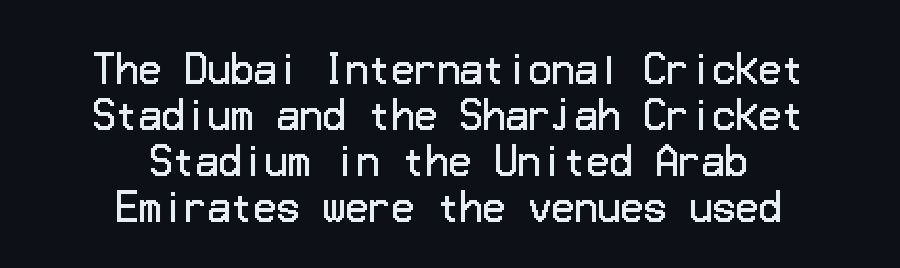
Tracking value appears to be zero — textbook default spacing. Plain, unruled lines of type. The typesetting does not lean heavy: it is not bold. In terms of letterform style, serifs are entirely absent. The paragraph has two soft edges and a firm central axis. This is the regular roman posture of the typeface.
